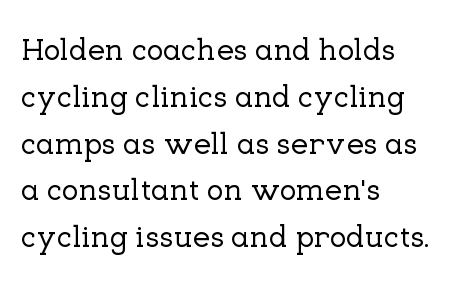
Q: Is the text italic (slanted)? A: No, it is upright.
Q: Is the typeface a serif or a sans-serif typeface? A: Serif.
Q: Is the text underlined? A: No.
Q: How is the paragraph aligned? A: Left-aligned.
Q: Is the spacing between letters normal or unusually wide? A: Normal.
Q: Is the spacing between lines tight, normal or loose? A: Normal.
Q: Width (condensed, normal, or wide)? A: Normal.
Q: Stroke contrast? A: Low.
Q: x-height? A: Medium.
Q: Monospaced? A: No.
